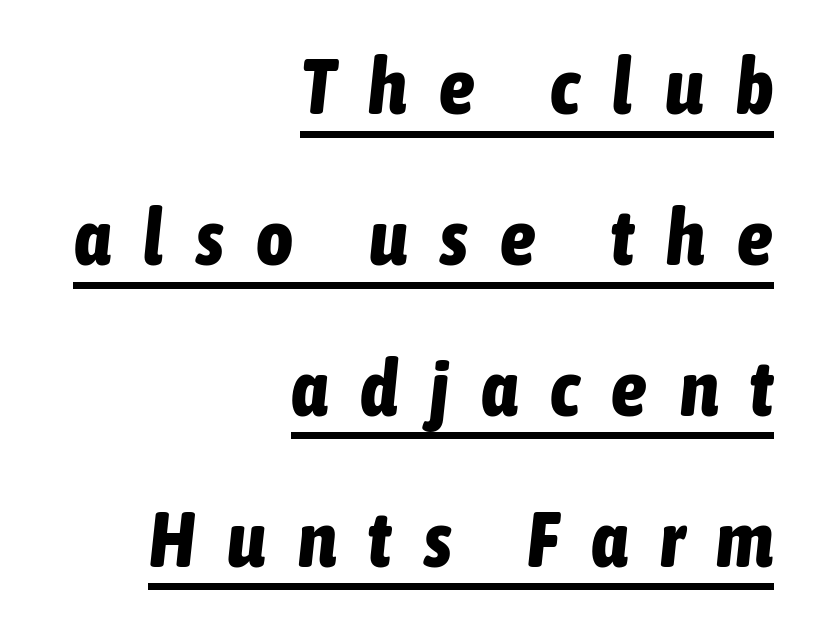
{"italic": "yes", "lean": "right", "slant_degrees": 6, "bold": "yes", "weight": "bold", "width": "condensed", "stroke_contrast": "low", "x_height": "medium", "monospaced": "no", "underline": "yes", "align": "right", "line_spacing": "loose", "line_spacing_ratio": 1.91, "letter_spacing": "wide", "letter_spacing_em": 0.41, "glyph_px": 79}
